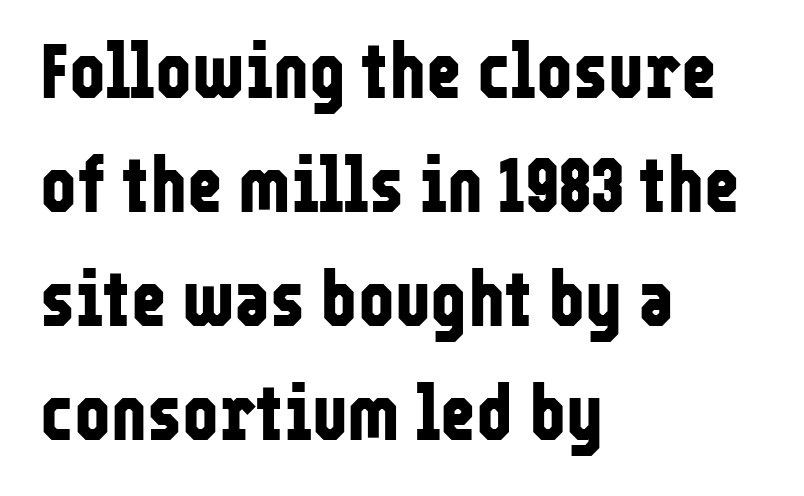
The image shows 77 px bold, condensed sans-serif type, upright; set left-aligned, normal line spacing (1.48x), normal letter spacing, not underlined; low stroke contrast and a medium x-height.
